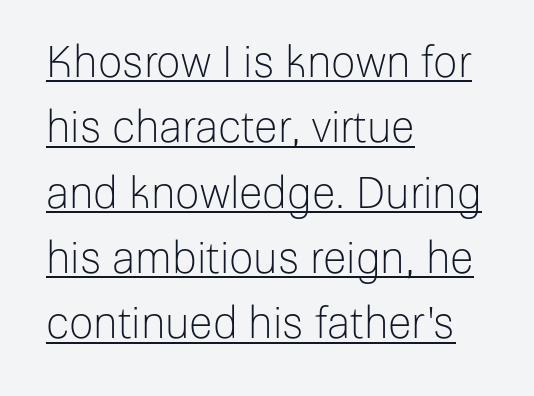
The ragged edge is on the right, which tells us the setting is flush left. This is the regular roman posture of the typeface. A typesetter would call this proportional, since set widths differ per character. A continuous stroke trails under the words, as in a hyperlink. The characters display no serif detailing; their extremities are plain.
